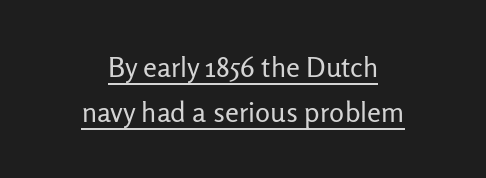
The lettering holds an erect, upright posture throughout. In terms of letterspacing, this is plain default setting. Every row of glyphs is offset so its center matches the block's center. Character widths vary here, with narrow letters taking less room than wide ones.
